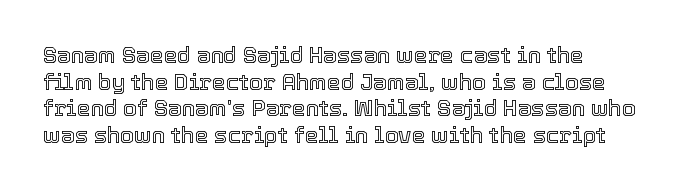
Q: Is the text italic (slanted)? A: No, it is upright.
Q: Is the text underlined? A: No.
Q: Is the spacing between letters normal or unusually wide? A: Normal.
